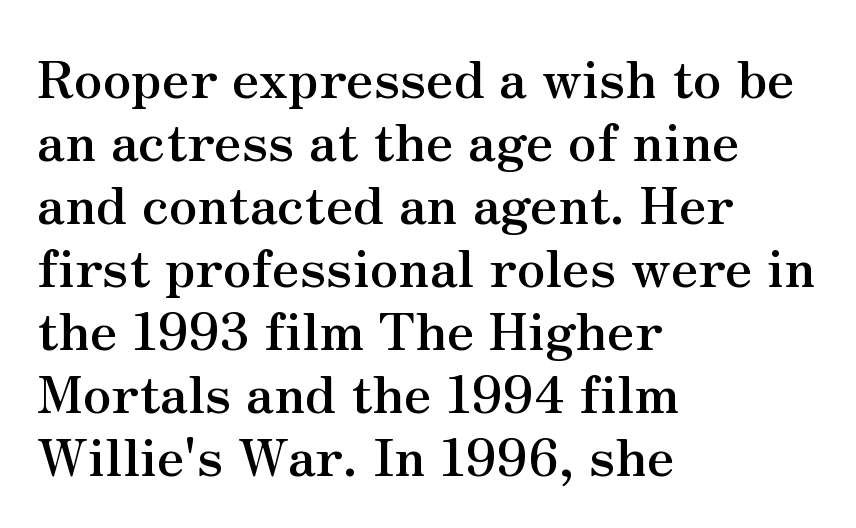
The passage is arranged the way most books set body copy — flush left. This rendering leaves character spacing at its baseline value. Observe the serifs anchoring each vertical stroke in this sample. Underline: absent. The rendering uses a bold face; every stroke is thick and dark.
